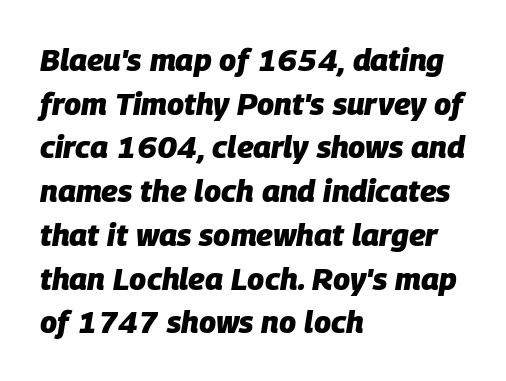
The letters advance in unequal steps, a hallmark of proportional type. The face used here has the dense, thick strokes of a bold. Notice how descenders clear the ascenders below comfortably — that's standard leading. Descender tails drop into unmarked territory. Horizontal alignment here is leftward, the default for most running prose. The letters sit at their default tracking, neither squeezed nor spread.
